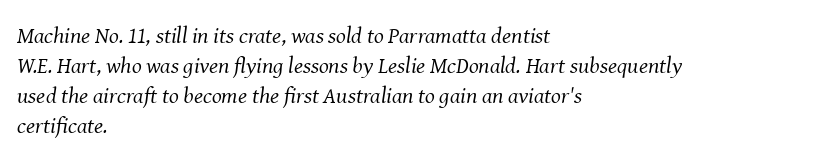
{"italic": "yes", "lean": "right", "slant_degrees": 8, "bold": "no", "underline": "no", "align": "left", "line_spacing": "normal", "line_spacing_ratio": 1.3, "letter_spacing": "normal", "letter_spacing_em": 0.0, "glyph_px": 23}
